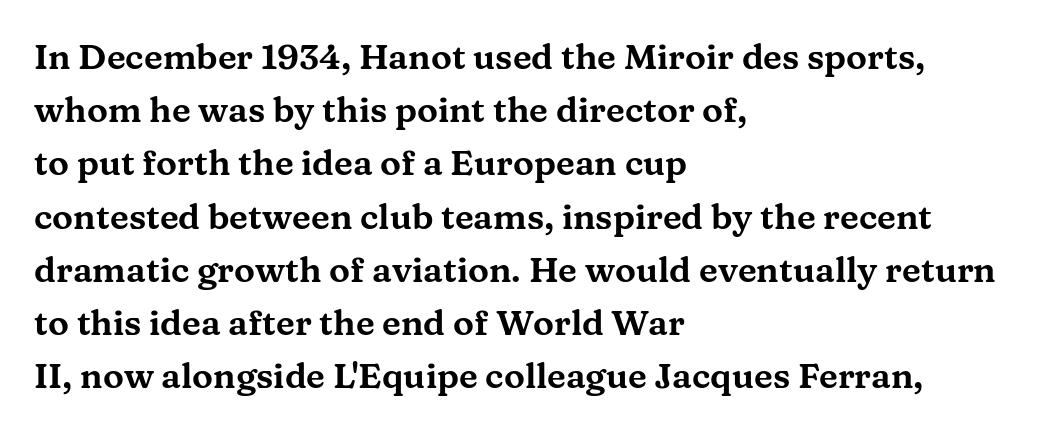
Q: Is the text italic (slanted)? A: No, it is upright.
Q: Is the typeface a serif or a sans-serif typeface? A: Serif.
Q: Is the text underlined? A: No.
Q: How is the paragraph aligned? A: Left-aligned.
Q: Is the spacing between letters normal or unusually wide? A: Normal.
Q: Is the spacing between lines tight, normal or loose? A: Normal.
Q: Width (condensed, normal, or wide)? A: Wide.
Q: Stroke contrast? A: Medium.
Q: x-height? A: Medium.
Q: Monospaced? A: No.
